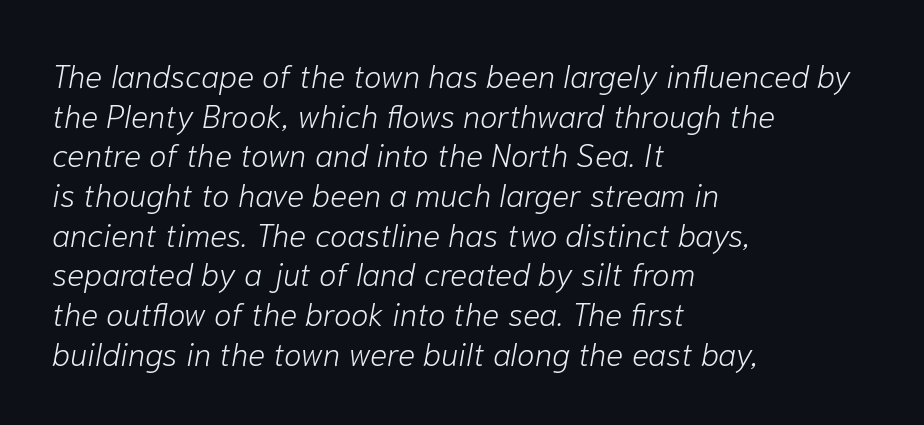
Here the glyphs are tracked normally, forming tight word shapes. The compositor pushed each line to the left boundary. Note the varied advance widths — an 'i' is clearly narrower than an 'm'. The face used here has a pronounced slope to its letters.
